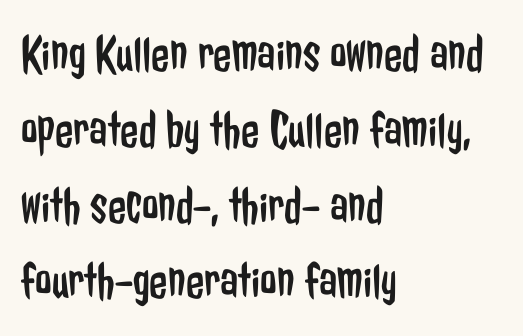
Q: Is the text bold? A: No.
Q: Is the text italic (slanted)? A: No, it is upright.
Q: Is the typeface a serif or a sans-serif typeface? A: Sans-serif.
Q: Is the text underlined? A: No.
Q: How is the paragraph aligned? A: Left-aligned.
Q: Is the spacing between letters normal or unusually wide? A: Normal.
Q: Is the spacing between lines tight, normal or loose? A: Normal.
Q: Width (condensed, normal, or wide)? A: Condensed.
Q: Stroke contrast? A: Low.
Q: x-height? A: Medium.
Q: Monospaced? A: No.
